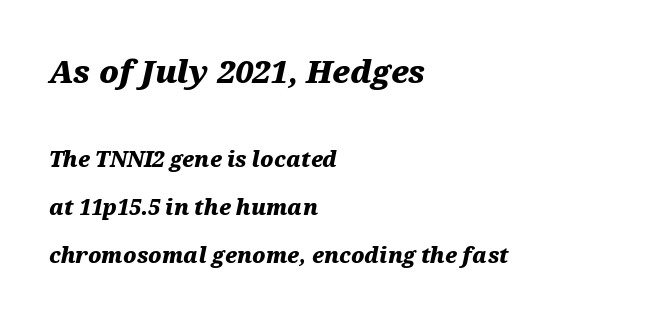
Q: Is the text bold? A: Yes.
Q: Is the text italic (slanted)? A: Yes, it leans right by about 12 degrees.
Q: Is the text underlined? A: No.
Q: How is the paragraph aligned? A: Left-aligned.
Q: Is the spacing between letters normal or unusually wide? A: Normal.
Q: Is the spacing between lines tight, normal or loose? A: Loose.
Q: Which block of text is set in a larger size, the first (top) or the second (bottom)? A: The first (top) one.
Q: Width (condensed, normal, or wide)? A: Wide.
Q: Stroke contrast? A: Medium.
Q: x-height? A: Medium.
Q: Monospaced? A: No.
